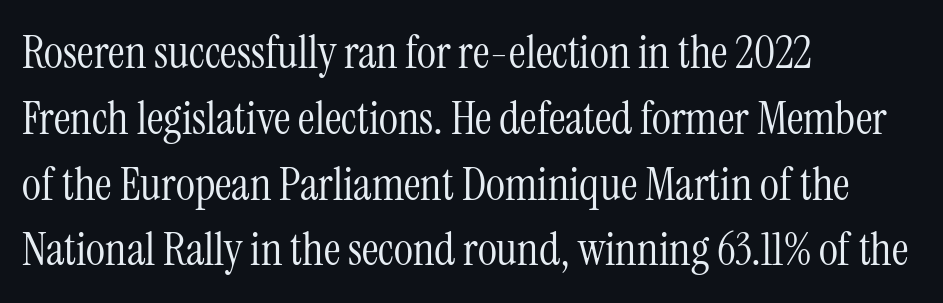
{"serif": "yes", "italic": "no", "bold": "no", "weight": "light", "width": "condensed", "stroke_contrast": "medium", "x_height": "medium", "monospaced": "no", "underline": "no", "align": "left", "line_spacing": "normal", "line_spacing_ratio": 1.43, "letter_spacing": "normal", "letter_spacing_em": 0.0, "glyph_px": 46}
